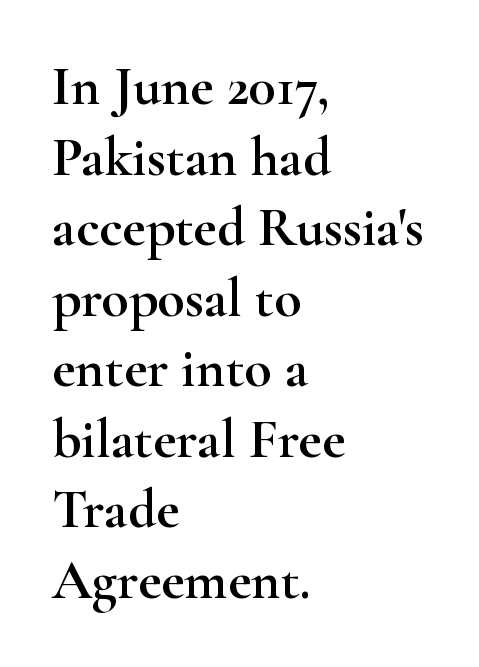
The image shows 56 px wide serif type, upright; set left-aligned, normal line spacing (1.26x), normal letter spacing, not underlined; high stroke contrast and a small x-height.
